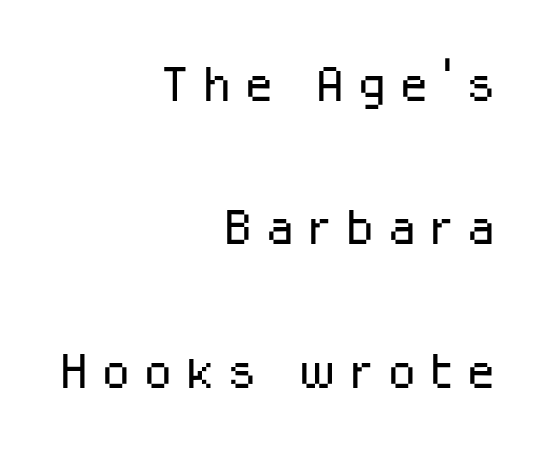
No feet cap the strokes, marking this as sans-serif type. Letters have the restrained weight of plain body copy at most. Summary of vertical rhythm: relaxed, with wide interline spacing. Do the letters lean? They stand straight.
